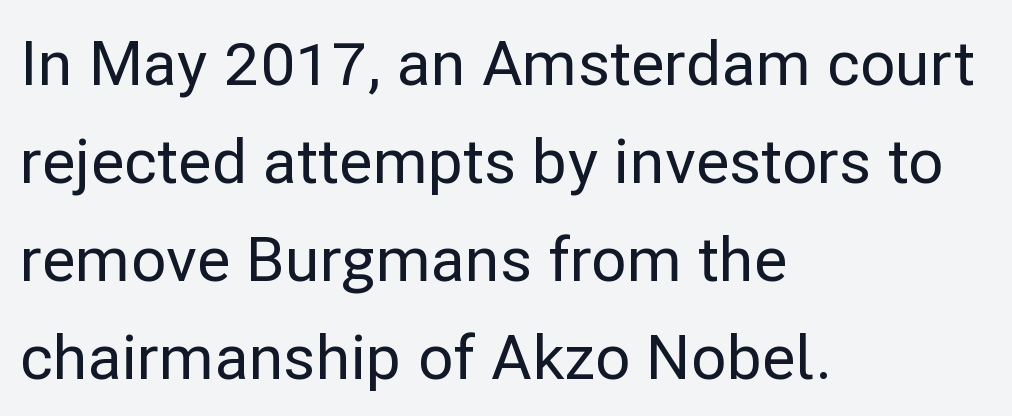
Q: Is the text italic (slanted)? A: No, it is upright.
Q: Is the typeface a serif or a sans-serif typeface? A: Sans-serif.
Q: Is the text underlined? A: No.
Q: How is the paragraph aligned? A: Left-aligned.
Q: Is the spacing between letters normal or unusually wide? A: Normal.
Q: Is the spacing between lines tight, normal or loose? A: Normal.
Q: Width (condensed, normal, or wide)? A: Normal.
Q: Stroke contrast? A: Low.
Q: x-height? A: Medium.
Q: Monospaced? A: No.
